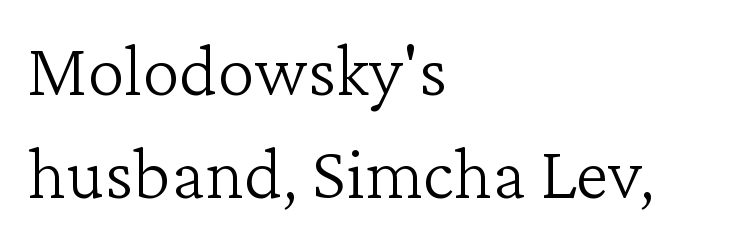
Horizontally, the lines are justified to the leading edge only. The specimen omits any rule beneath the text block's lines. These lines are rendered in a variable-pitch font. Notice how descenders clear the ascenders below comfortably — that's standard leading.
